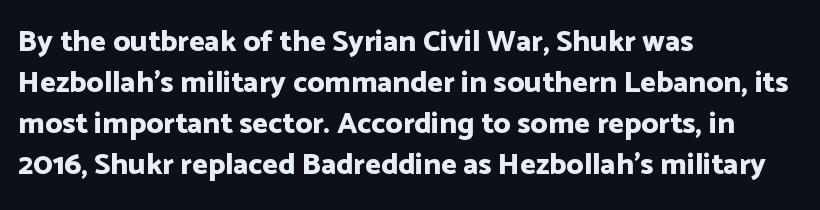
Q: Is the text bold? A: Yes.
Q: Is the text italic (slanted)? A: No, it is upright.
Q: Is the typeface a serif or a sans-serif typeface? A: Sans-serif.
Q: Is the text underlined? A: No.
Q: How is the paragraph aligned? A: Left-aligned.
Q: Is the spacing between letters normal or unusually wide? A: Normal.
Q: Is the spacing between lines tight, normal or loose? A: Normal.
Q: Width (condensed, normal, or wide)? A: Normal.
Q: Stroke contrast? A: Low.
Q: x-height? A: Medium.
Q: Monospaced? A: No.
